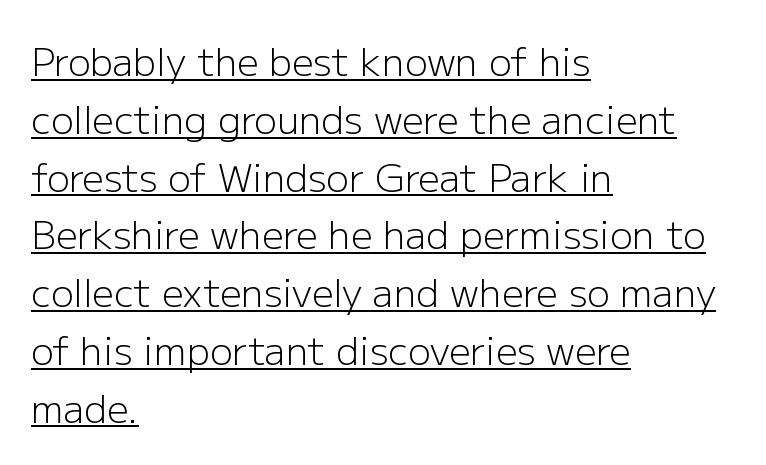
{"serif": "no", "italic": "no", "bold": "no", "weight": "light", "width": "normal", "stroke_contrast": "low", "x_height": "medium", "monospaced": "no", "underline": "yes", "align": "left", "line_spacing": "normal", "line_spacing_ratio": 1.52, "letter_spacing": "normal", "letter_spacing_em": 0.0, "glyph_px": 38}
